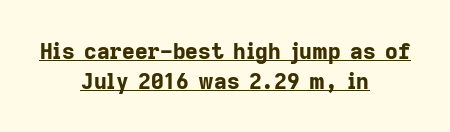
Q: Is the text bold? A: Yes.
Q: Is the text italic (slanted)? A: No, it is upright.
Q: Is the text underlined? A: Yes.
Q: How is the paragraph aligned? A: Centered.
Q: Is the spacing between letters normal or unusually wide? A: Normal.
Q: Is the spacing between lines tight, normal or loose? A: Normal.
